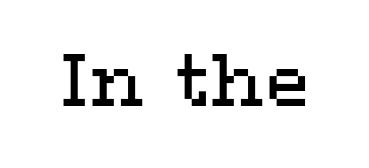
The strokes are not fattened; the text isn't bold. Plain, unruled lines of type. The letters advance in unequal steps, a hallmark of proportional type. Here the glyphs are tracked normally, forming tight word shapes.
